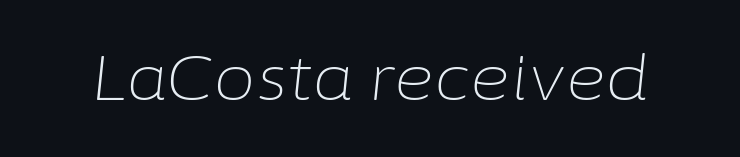
Each row of text sits above clean, open space. The specimen reads as italic at a glance. You could not count columns in this text — the font is proportionally spaced. The letters sit at their default tracking, neither squeezed nor spread.
